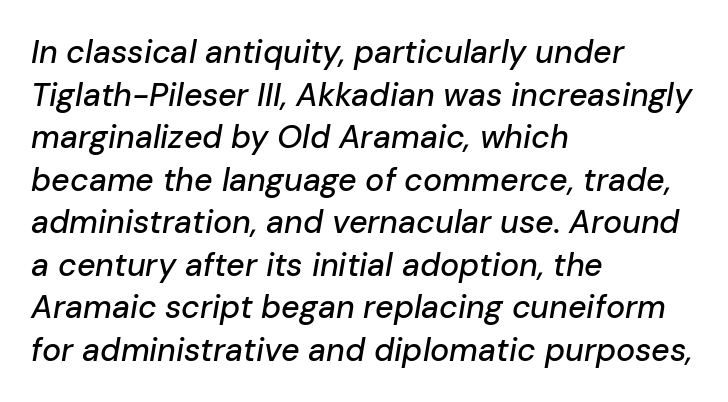
{"italic": "yes", "lean": "right", "slant_degrees": 10, "width": "normal", "stroke_contrast": "low", "x_height": "medium", "monospaced": "no", "underline": "no", "align": "left", "line_spacing": "normal", "line_spacing_ratio": 1.33, "letter_spacing": "normal", "letter_spacing_em": 0.0, "glyph_px": 32}
